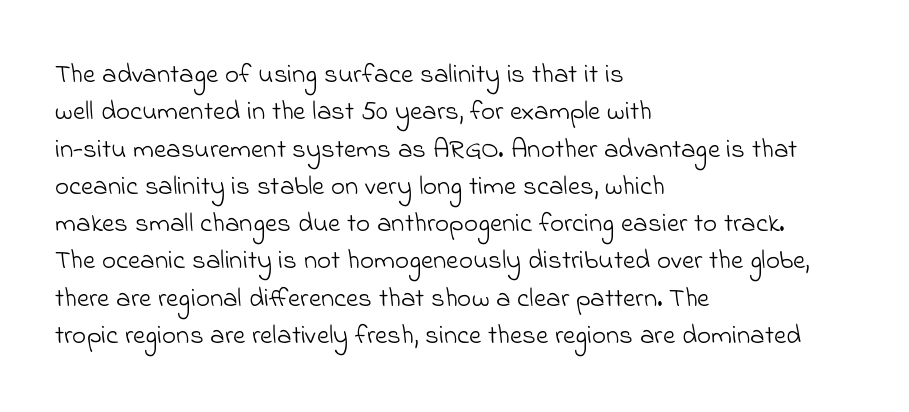
Caption: face not bold, strokes unweighted. Short note: letters normally spaced. The area under the type is left untouched. Typeset ragged right — the left edge is the straight one.
